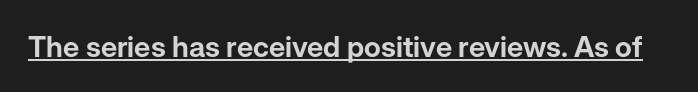
No feet cap the strokes, marking this as sans-serif type. Do the characters align in a grid? No, the font is proportional. Characters follow at the spacing the type designer built in. Glance below the letters and you will spot a drawn line. Nope, not italic — everything's standing straight.
